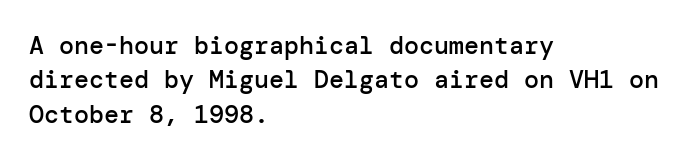
The image shows 25 px text type, upright; set left-aligned, normal line spacing (1.38x), normal letter spacing, not underlined.
